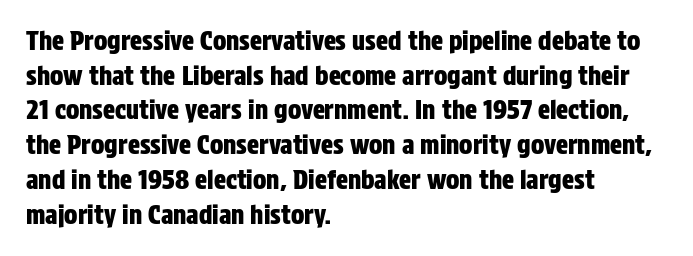
{"italic": "no", "underline": "no", "align": "left", "line_spacing": "normal", "line_spacing_ratio": 1.39, "letter_spacing": "normal", "letter_spacing_em": 0.0, "glyph_px": 25}
